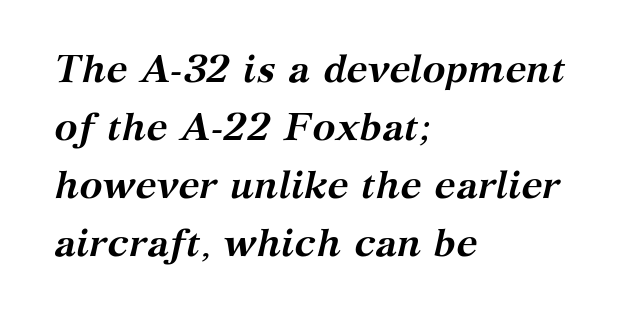
Does the weight exceed regular? Yes, all the way to bold. One-word summary of the alignment: left. Rule under the text: the space is simply empty. This is serif lettering, the kind often seen in printed books. Here the designer chose a conventional face with non-uniform glyph widths. The passage shown has conventional tracking throughout.
